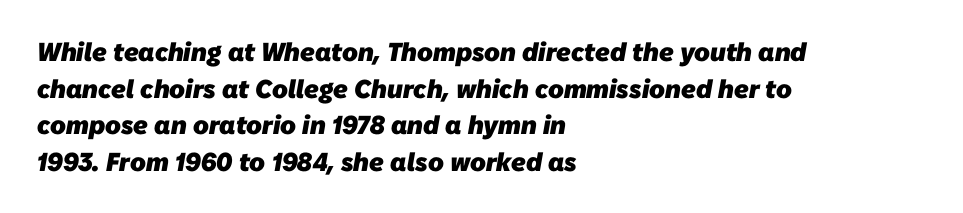
Quick note: interline space is typical. This rendering leaves character spacing at its baseline value. The characters look thick and weighty, a clear bold. The foot of each line stays bare and open. This sample is left-justified, so line endings fall wherever the words run out.
